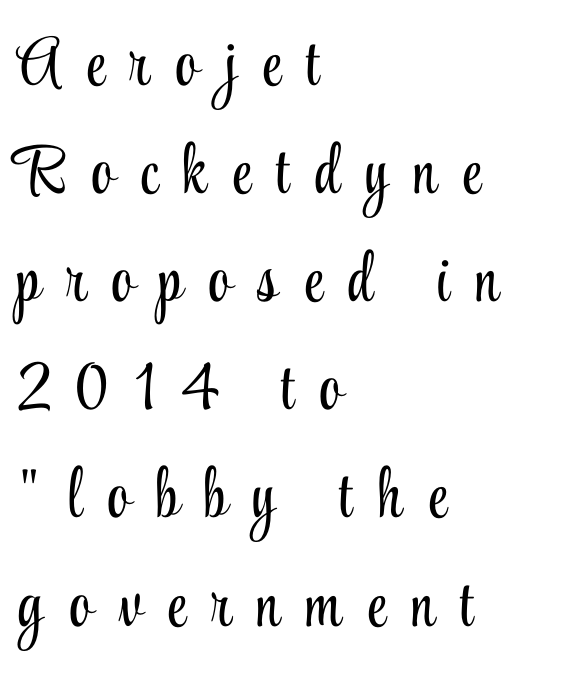
The image shows 68 px light, condensed serif type; set left-aligned, normal line spacing (1.59x), unusually wide letter spacing (+0.38 em), not underlined; low stroke contrast and a small x-height.
